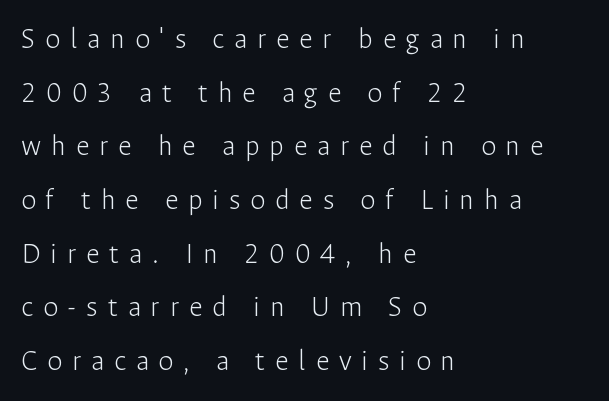
Visually the block forms a straight wall on the left and a jagged coastline on the right. A sans-serif font was chosen for this passage. Varying glyph widths throughout — classic text-font behaviour. Rule under the text: the space is simply empty.
